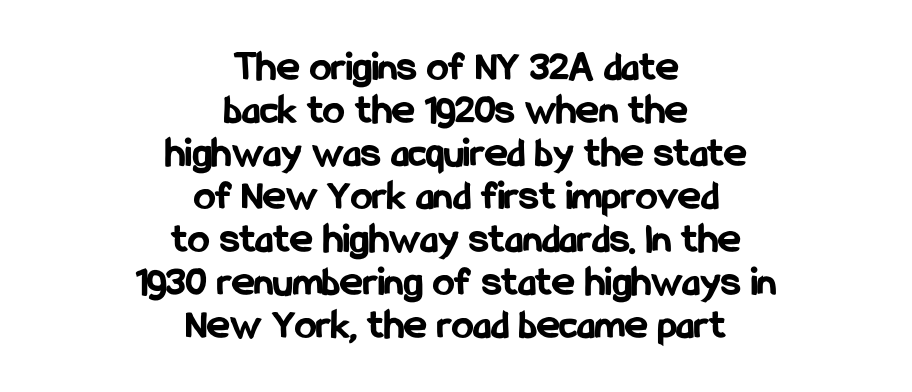
Q: Is the text bold? A: Yes.
Q: Is the text italic (slanted)? A: No, it is upright.
Q: Is the typeface a serif or a sans-serif typeface? A: Sans-serif.
Q: Is the text underlined? A: No.
Q: How is the paragraph aligned? A: Centered.
Q: Is the spacing between letters normal or unusually wide? A: Normal.
Q: Is the spacing between lines tight, normal or loose? A: Tight.
Q: Width (condensed, normal, or wide)? A: Condensed.
Q: Stroke contrast? A: Low.
Q: x-height? A: Medium.
Q: Monospaced? A: No.
